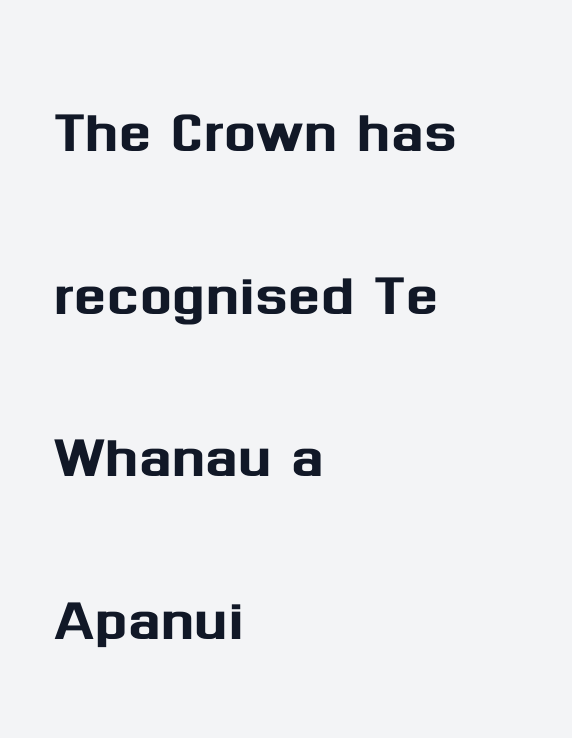
The image shows 76 px sans-serif type, upright; set left-aligned, loose line spacing (2.14x), normal letter spacing, not underlined; medium stroke contrast and a medium x-height.
